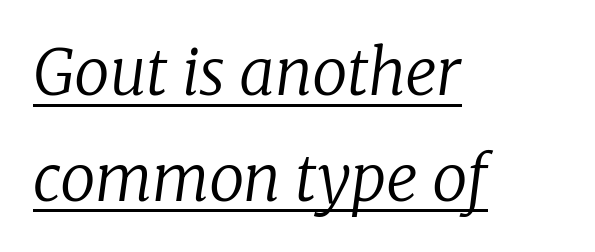
Q: Is the text bold? A: No.
Q: Is the text italic (slanted)? A: Yes, it leans right by about 8 degrees.
Q: Is the typeface a serif or a sans-serif typeface? A: Serif.
Q: Is the text underlined? A: Yes.
Q: How is the paragraph aligned? A: Left-aligned.
Q: Is the spacing between letters normal or unusually wide? A: Normal.
Q: Is the spacing between lines tight, normal or loose? A: Normal.
Q: Width (condensed, normal, or wide)? A: Normal.
Q: Stroke contrast? A: Low.
Q: x-height? A: Medium.
Q: Monospaced? A: No.
